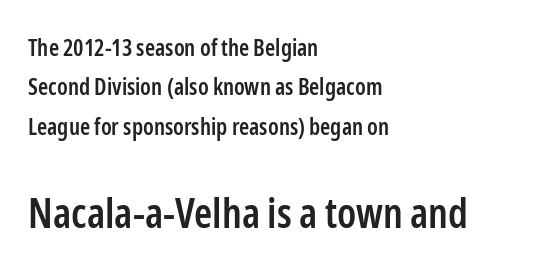
Compared with an ordinary text face, these strokes are moderately heavier — a semibold. Spacing between characters is what you'd get straight out of the box. The ragged edge is on the right, which tells us the setting is flush left. The space beneath each line is pristine and unruled. Italic? Not at all — the glyphs are vertical. The composition opens small and finishes big.
